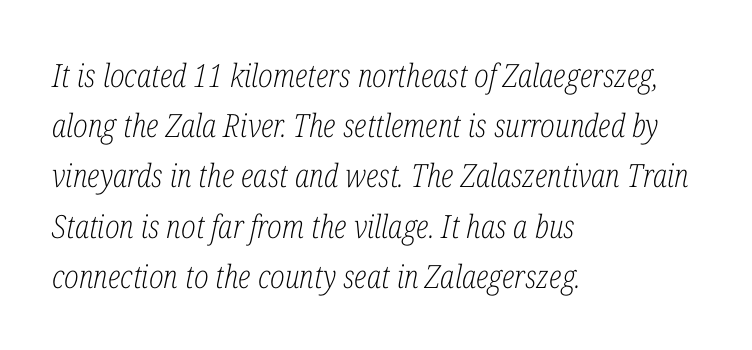
{"serif": "yes", "italic": "yes", "lean": "right", "slant_degrees": 12, "bold": "no", "weight": "light", "width": "condensed", "stroke_contrast": "low", "x_height": "medium", "monospaced": "no", "underline": "no", "align": "left", "line_spacing": "normal", "line_spacing_ratio": 1.57, "letter_spacing": "normal", "letter_spacing_em": 0.0, "glyph_px": 32}
